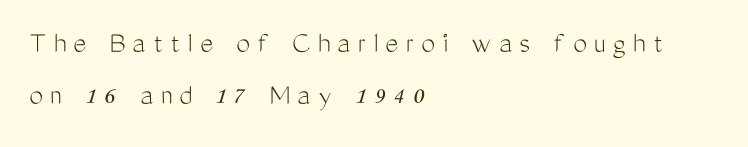
Note: no serifs on the glyphs. Summary of vertical rhythm: regular, with standard interline spacing. Students, note that the glyphs here are deliberately spaced far apart. Visually the block forms a straight wall on the left and a jagged coastline on the right. Descenders hang freely into open space.
